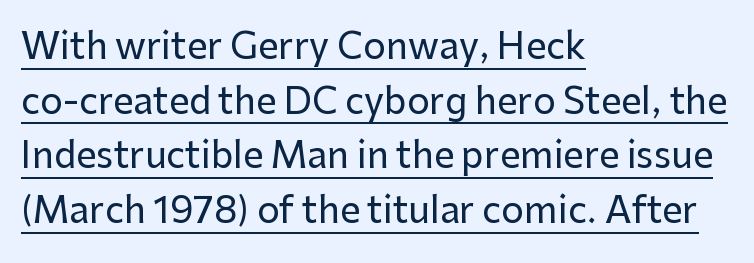
Q: Is the text italic (slanted)? A: No, it is upright.
Q: Is the typeface a serif or a sans-serif typeface? A: Sans-serif.
Q: Is the text underlined? A: Yes.
Q: How is the paragraph aligned? A: Left-aligned.
Q: Is the spacing between letters normal or unusually wide? A: Normal.
Q: Is the spacing between lines tight, normal or loose? A: Normal.
Q: Width (condensed, normal, or wide)? A: Normal.
Q: Stroke contrast? A: Low.
Q: x-height? A: Medium.
Q: Monospaced? A: No.
